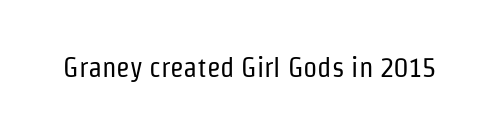
{"serif": "no", "italic": "no", "bold": "no", "weight": "regular", "width": "condensed", "stroke_contrast": "low", "x_height": "medium", "monospaced": "no", "underline": "no", "letter_spacing": "normal", "letter_spacing_em": 0.0, "glyph_px": 28}
